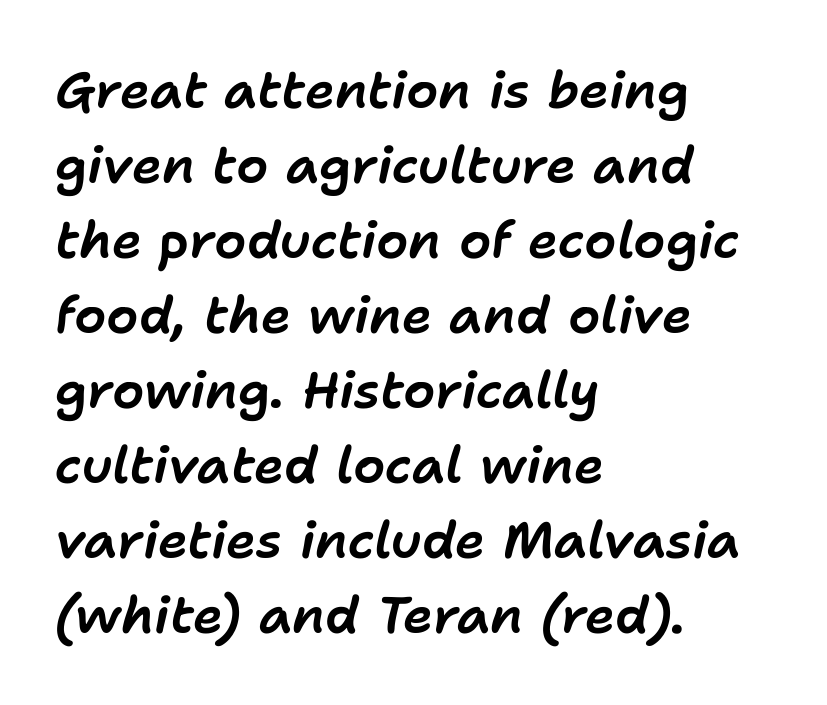
Honestly, the letter spacing is just normal — you wouldn't notice it. Only glyphs here, with clear space below each row. Looks like regular typesetting: each glyph gets only the width it needs. Leading: standard. The paragraph has a hard left edge and a soft right edge. The axis of the letterforms is tilted away from vertical.
